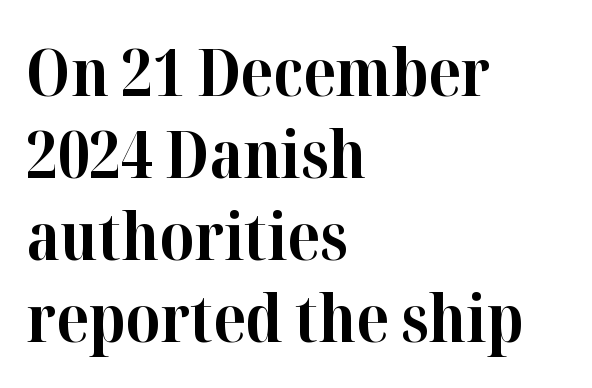
The image shows 65 px bold serif type, upright; set left-aligned, normal line spacing (1.26x), normal letter spacing, not underlined; high stroke contrast and a medium x-height.
